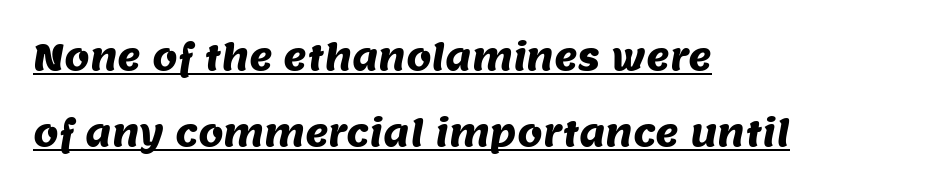
The image shows 36 px sans-serif type; set left-aligned, loose line spacing (2.11x), normal letter spacing, underlined; medium stroke contrast and a large x-height.
